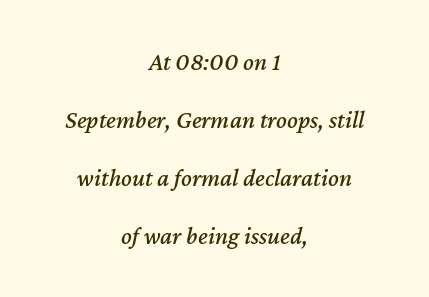
Q: Is the text italic (slanted)? A: Yes, it leans right by about 12 degrees.
Q: Is the text underlined? A: No.
Q: How is the paragraph aligned? A: Centered.
Q: Is the spacing between letters normal or unusually wide? A: Normal.
Q: Is the spacing between lines tight, normal or loose? A: Loose.
